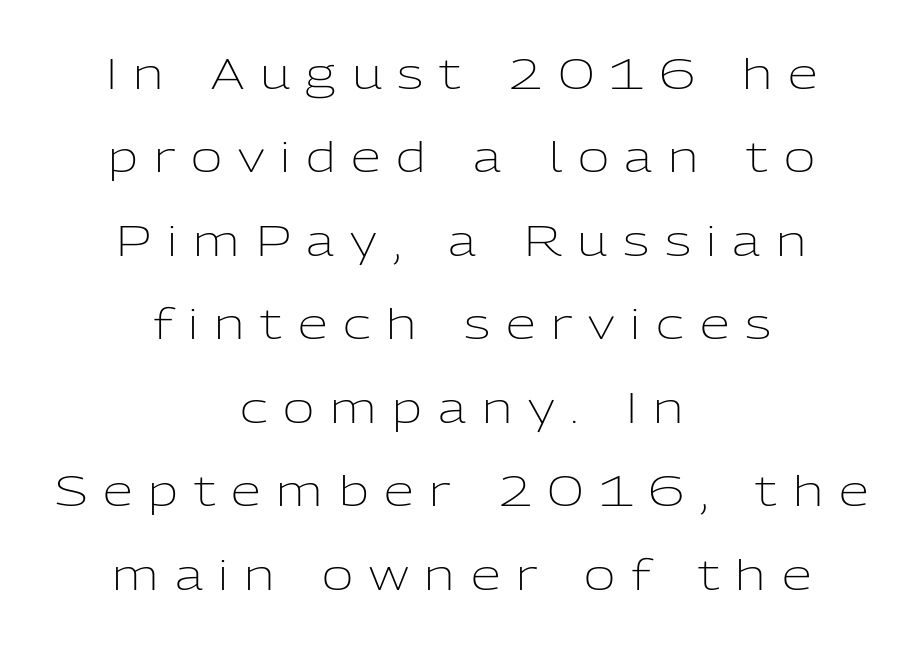
{"serif": "no", "italic": "no", "bold": "no", "weight": "light", "width": "normal", "stroke_contrast": "low", "x_height": "medium", "monospaced": "no", "underline": "no", "align": "center", "line_spacing": "loose", "line_spacing_ratio": 1.94, "letter_spacing": "wide", "letter_spacing_em": 0.37, "glyph_px": 43}
